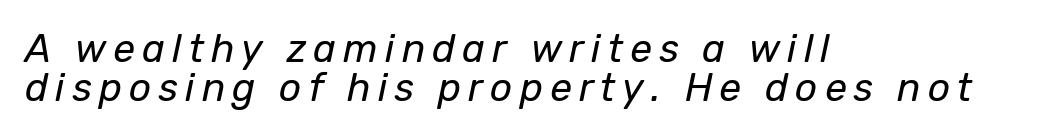
Q: Is the text bold? A: No.
Q: Is the text italic (slanted)? A: Yes, it leans right by about 12 degrees.
Q: Is the text underlined? A: No.
Q: How is the paragraph aligned? A: Left-aligned.
Q: Is the spacing between lines tight, normal or loose? A: Tight.
Q: Width (condensed, normal, or wide)? A: Normal.
Q: Stroke contrast? A: Low.
Q: x-height? A: Medium.
Q: Monospaced? A: No.
